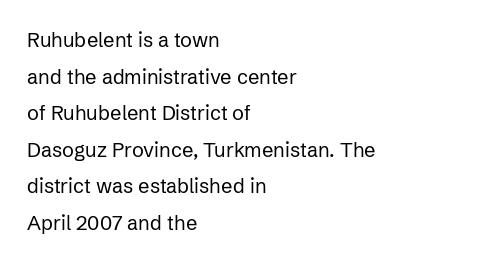
This reads as an unemphasized weight, regular at the heaviest. Spacing between characters is what you'd get straight out of the box. Nobody drew a line under any word here. Posture: straight, roman, zero tilt. Alignment: flush left.
